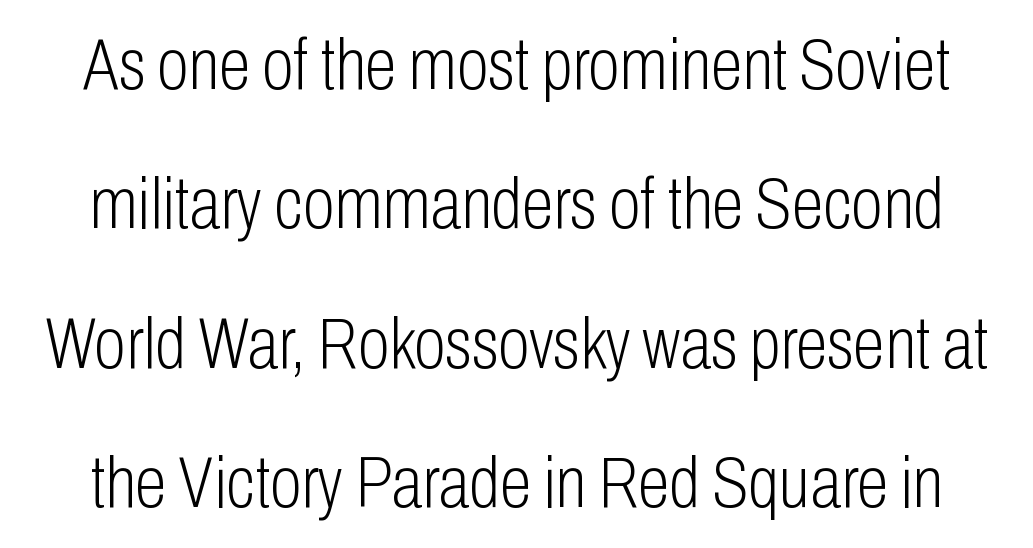
There is no visible air inserted between adjacent glyphs. Rule under the text: the space is simply empty. Is this a heavy cut? Hardly; it is regular or lighter. Vertically, the passage feels expansive, rows floating well apart. This is roman type, the default non-slanted kind.
